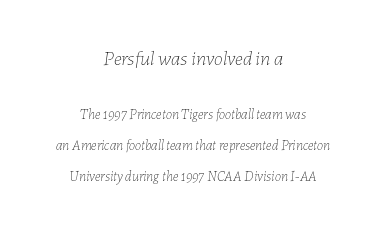
Q: Is the text bold? A: No.
Q: Is the text italic (slanted)? A: Yes, it leans right by about 7 degrees.
Q: Is the text underlined? A: No.
Q: How is the paragraph aligned? A: Centered.
Q: Is the spacing between letters normal or unusually wide? A: Normal.
Q: Is the spacing between lines tight, normal or loose? A: Loose.
Q: Which block of text is set in a larger size, the first (top) or the second (bottom)? A: The first (top) one.
